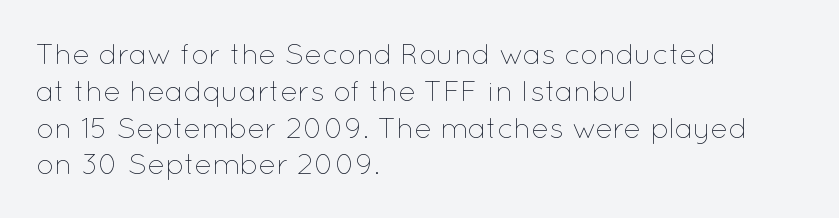
Q: Is the text bold? A: No.
Q: Is the text italic (slanted)? A: No, it is upright.
Q: Is the text underlined? A: No.
Q: How is the paragraph aligned? A: Left-aligned.
Q: Is the spacing between letters normal or unusually wide? A: Normal.
Q: Is the spacing between lines tight, normal or loose? A: Normal.
Q: Width (condensed, normal, or wide)? A: Normal.
Q: Stroke contrast? A: Low.
Q: x-height? A: Medium.
Q: Monospaced? A: No.
